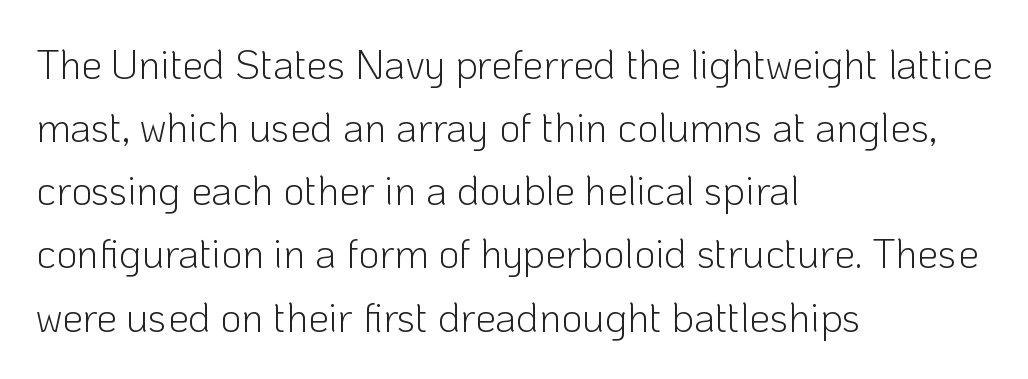
Nobody touched the tracking dial on this one. You could not count columns in this text — the font is proportionally spaced. The letters stand upright; this is a roman face. These lines are composed in type without serifs. The lines in this sample share a left origin and differ only in where they stop. One glance says typical: line gaps are just what's usual.
